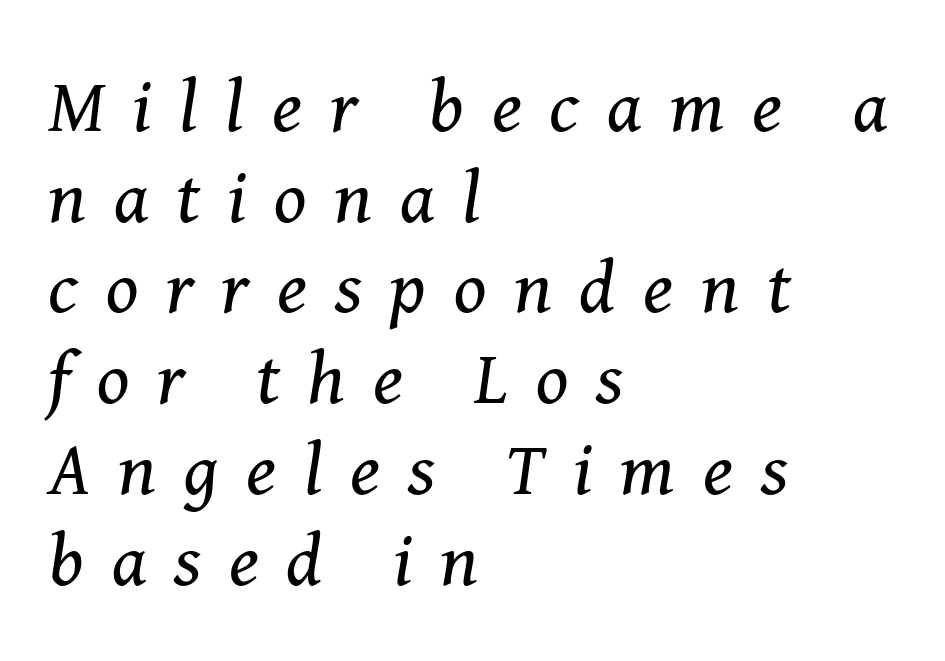
Q: Is the text bold? A: No.
Q: Is the text italic (slanted)? A: Yes, it leans right by about 8 degrees.
Q: Is the typeface a serif or a sans-serif typeface? A: Serif.
Q: Is the text underlined? A: No.
Q: How is the paragraph aligned? A: Left-aligned.
Q: Is the spacing between letters normal or unusually wide? A: Unusually wide.
Q: Width (condensed, normal, or wide)? A: Normal.
Q: Stroke contrast? A: Medium.
Q: x-height? A: Medium.
Q: Monospaced? A: No.
